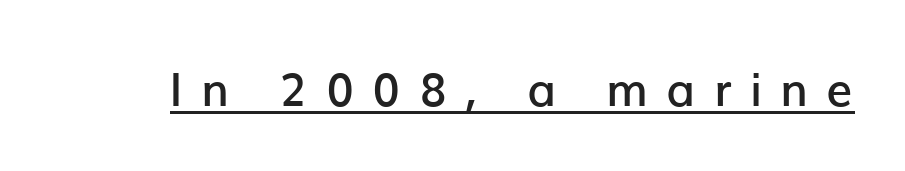
{"serif": "no", "italic": "no", "bold": "semi", "weight": "semibold", "width": "normal", "stroke_contrast": "low", "x_height": "medium", "monospaced": "no", "underline": "yes", "letter_spacing": "wide", "letter_spacing_em": 0.4, "glyph_px": 46}
